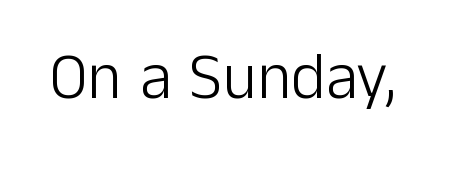
Grotesque or geometric, the face here clearly has no serifs. Character widths vary here, with narrow letters taking less room than wide ones. The typography opts for an upright posture over an oblique one. The words here are not underlined.
